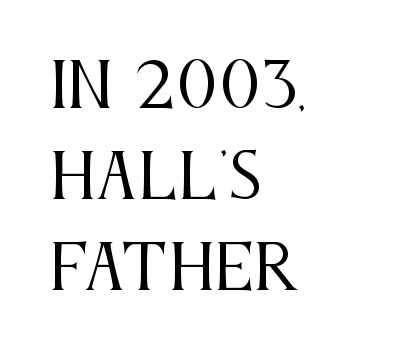
{"serif": "yes", "italic": "no", "bold": "no", "weight": "regular", "width": "condensed", "stroke_contrast": "medium", "x_height": "large", "monospaced": "no", "underline": "no", "align": "left", "line_spacing": "normal", "line_spacing_ratio": 1.49, "letter_spacing": "normal", "letter_spacing_em": 0.0, "glyph_px": 61}
